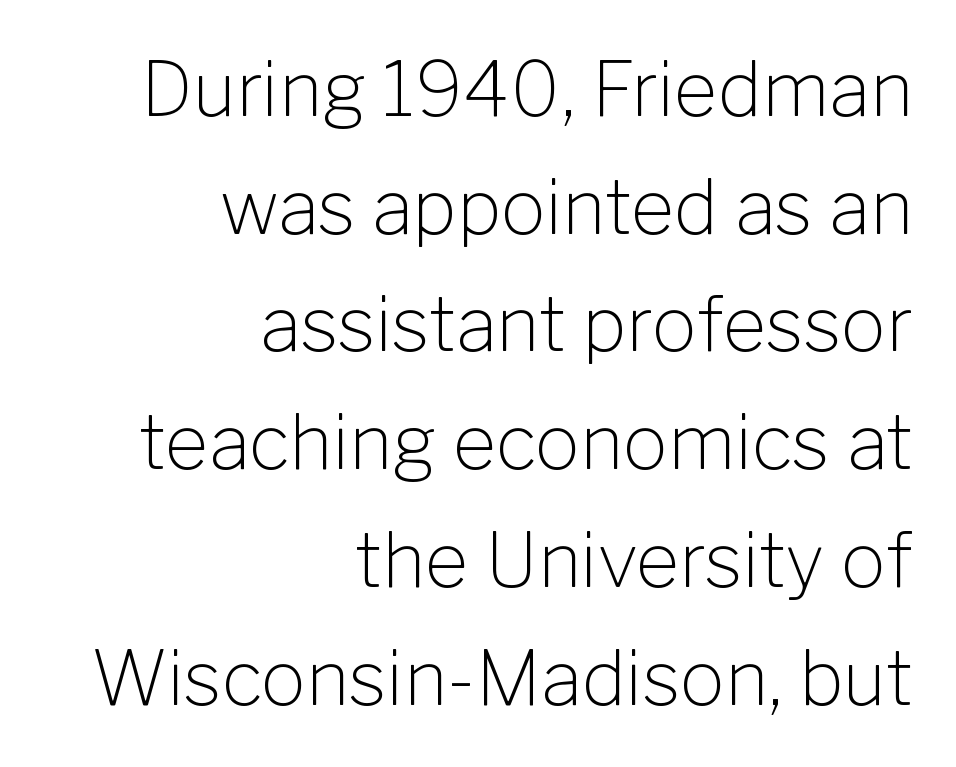
Posture: straight, roman, zero tilt. Students, note that the glyphs here touch the page at normal intervals. No word sits above an underline. Is this a heavy cut? Hardly; it is regular or lighter.
